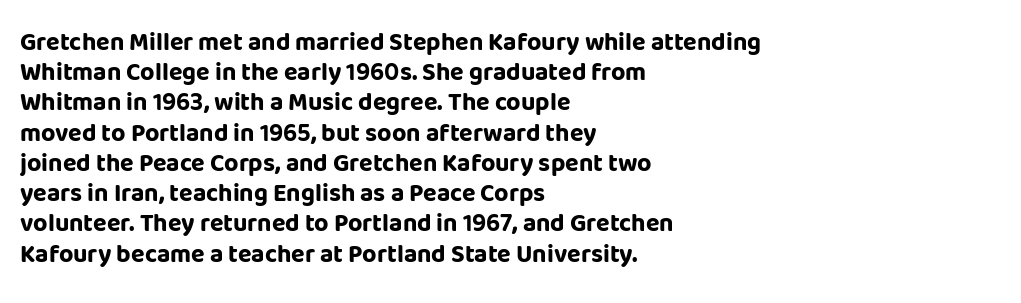
The passage shown is emphatically bold. The space directly below the letters is spotless. Tracking here is standard; glyphs follow each other at the usual distance. Where is the straight margin? On the left.
